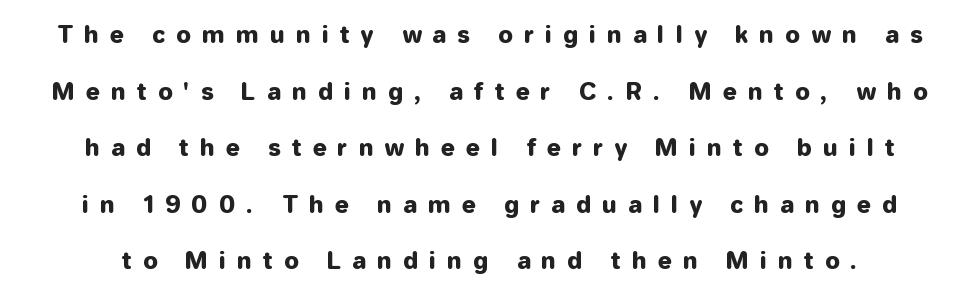
{"italic": "no", "underline": "no", "line_spacing": "loose", "line_spacing_ratio": 2.46, "letter_spacing": "wide", "letter_spacing_em": 0.5, "glyph_px": 23}
